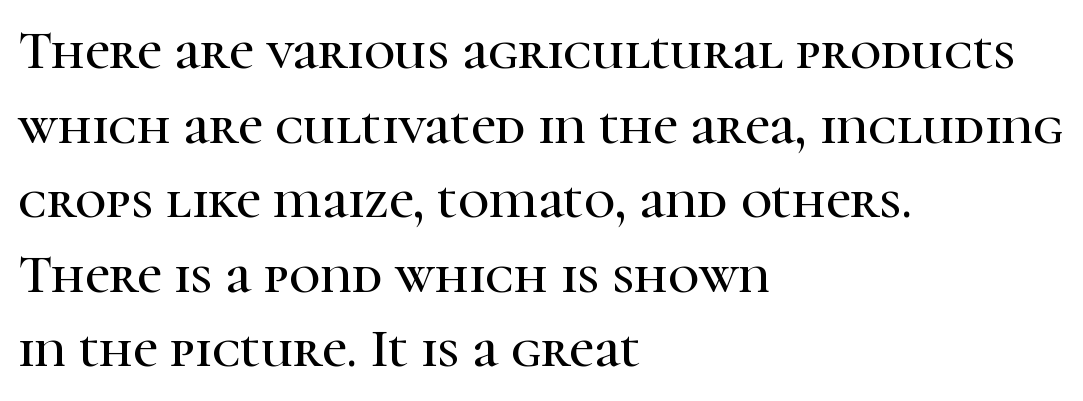
Q: Is the text italic (slanted)? A: No, it is upright.
Q: Is the typeface a serif or a sans-serif typeface? A: Serif.
Q: Is the text underlined? A: No.
Q: How is the paragraph aligned? A: Left-aligned.
Q: Is the spacing between letters normal or unusually wide? A: Normal.
Q: Is the spacing between lines tight, normal or loose? A: Normal.
Q: Width (condensed, normal, or wide)? A: Normal.
Q: Stroke contrast? A: High.
Q: x-height? A: Medium.
Q: Monospaced? A: No.
